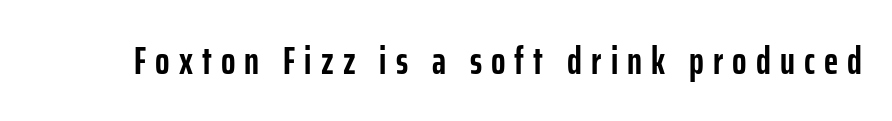
Note: no serifs on the glyphs. Note the varied advance widths — an 'i' is clearly narrower than an 'm'. How are the letters spaced? Widely, with obvious added tracking. Heavy-handed strokes throughout: this text is bold.
